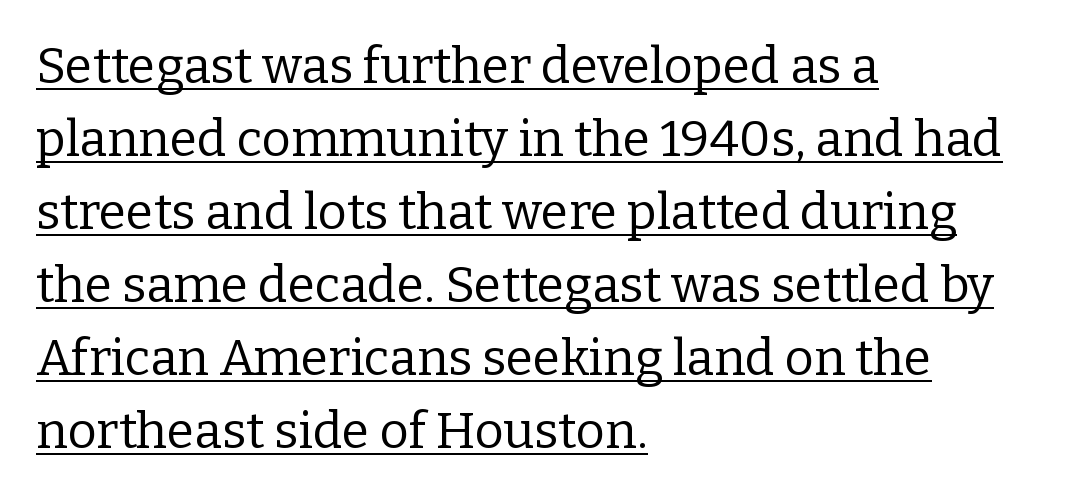
The image shows 50 px regular-weight serif type, upright; set left-aligned, normal line spacing (1.46x), normal letter spacing, underlined; low stroke contrast and a medium x-height.
